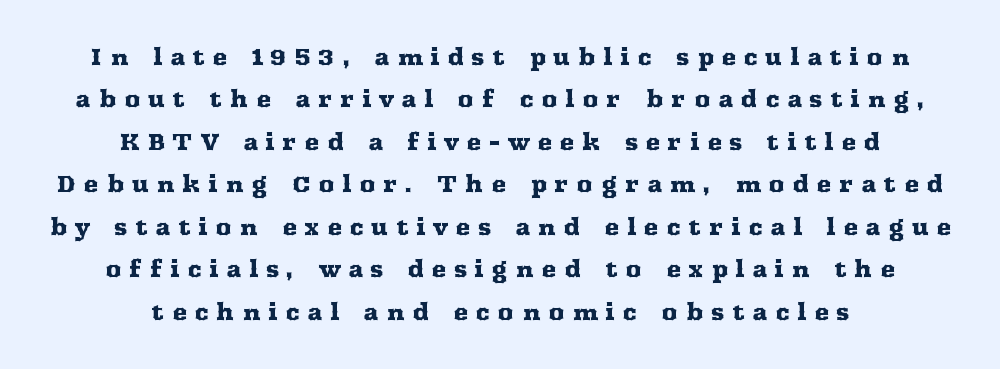
{"italic": "no", "underline": "no", "align": "center", "line_spacing": "loose", "line_spacing_ratio": 1.93, "letter_spacing": "wide", "letter_spacing_em": 0.35, "glyph_px": 22}
